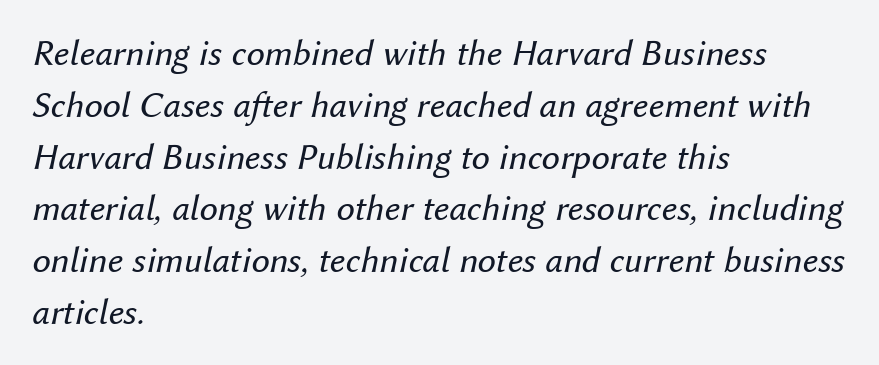
The image shows 37 px regular-weight type, italic (leaning right); set left-aligned, normal line spacing (1.4x), normal letter spacing, not underlined; medium stroke contrast and a medium x-height.
